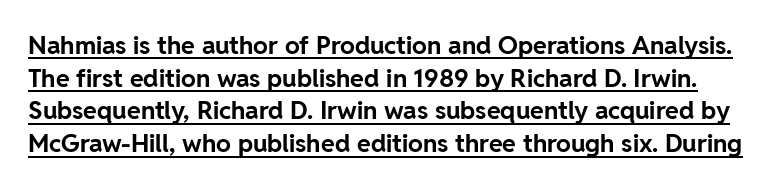
{"italic": "no", "bold": "yes", "underline": "yes", "line_spacing": "normal", "line_spacing_ratio": 1.31, "letter_spacing": "normal", "letter_spacing_em": 0.0, "glyph_px": 25}
